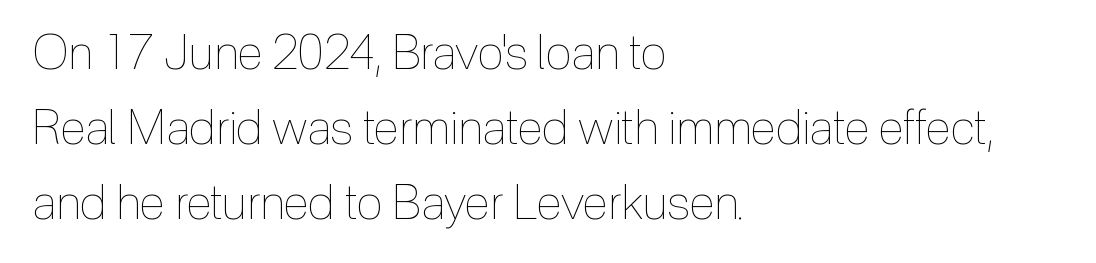
The image shows 48 px thin, condensed type, upright; set left-aligned, normal line spacing (1.56x), normal letter spacing, not underlined; a medium x-height.
